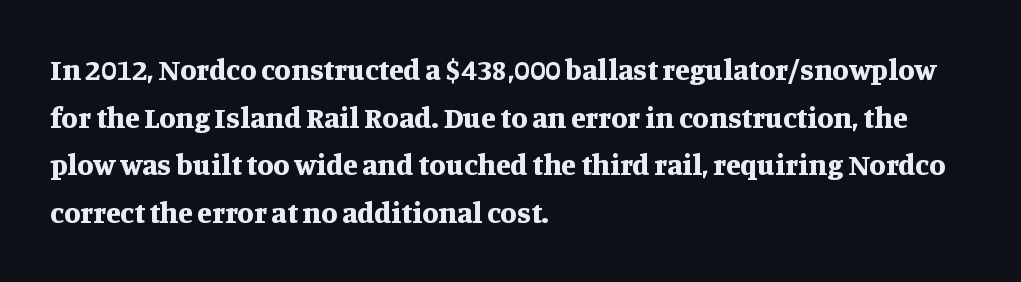
Q: Is the text bold? A: Yes.
Q: Is the text italic (slanted)? A: No, it is upright.
Q: Is the typeface a serif or a sans-serif typeface? A: Serif.
Q: Is the text underlined? A: No.
Q: How is the paragraph aligned? A: Left-aligned.
Q: Is the spacing between letters normal or unusually wide? A: Normal.
Q: Is the spacing between lines tight, normal or loose? A: Normal.
Q: Width (condensed, normal, or wide)? A: Normal.
Q: Stroke contrast? A: Medium.
Q: x-height? A: Large.
Q: Monospaced? A: No.
